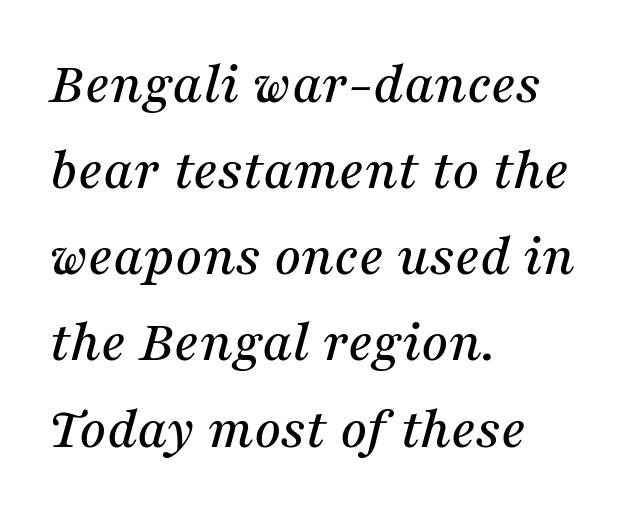
Tracking value appears to be zero — textbook default spacing. Rendered with sloped, italic letterforms. Character widths vary here, with narrow letters taking less room than wide ones. The compositor pushed each line to the left boundary. The baseline area is clear.
